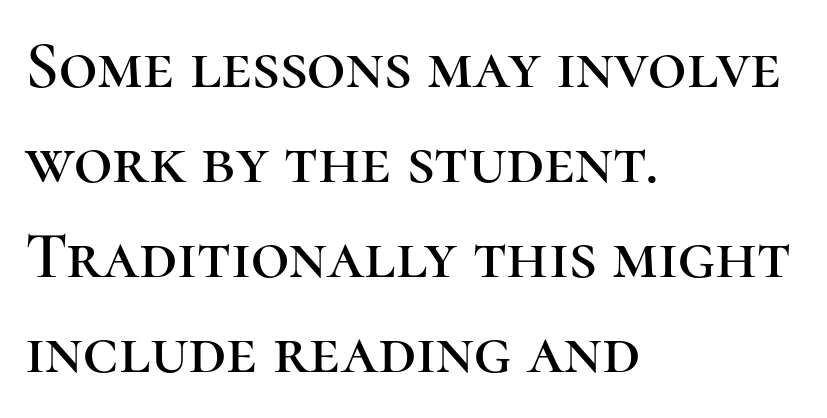
There is no visible air inserted between adjacent glyphs. Each letter's strokes conclude with small projecting serifs. The text block is weighted toward the left margin, trailing off unevenly rightward. Rule under the text: the space is simply empty. The typography opts for an upright posture over an oblique one.
